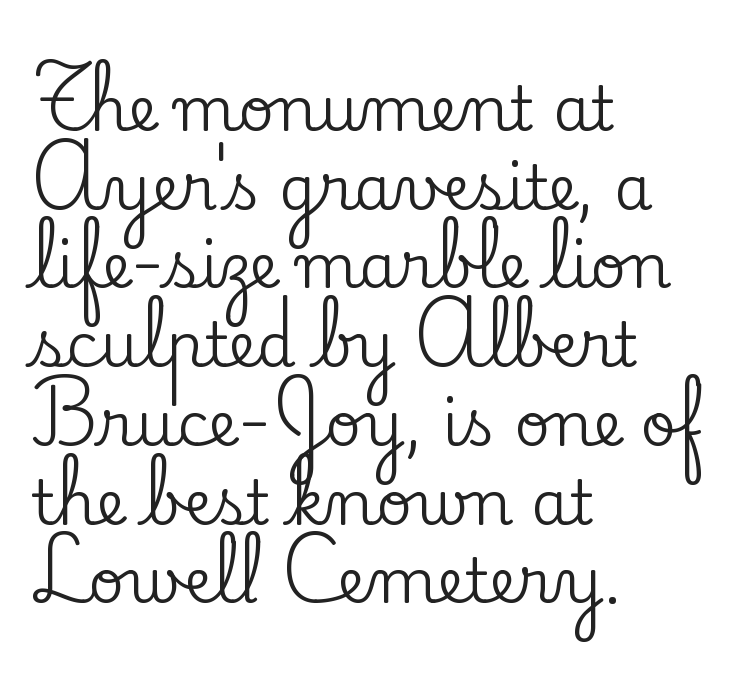
The image shows 62 px serif type, upright; set left-aligned, normal line spacing (1.27x), normal letter spacing, not underlined; low stroke contrast and a small x-height.
